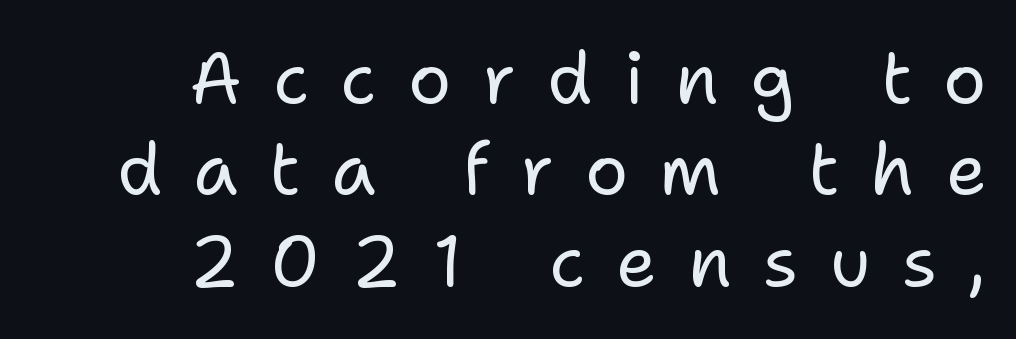
The image shows 72 px regular-weight sans-serif type, upright; set right-aligned, normal line spacing (1.27x), unusually wide letter spacing (+0.43 em), not underlined; low stroke contrast and a medium x-height.
